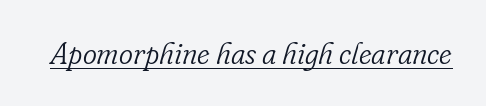
Serif or sans? Serif — the stroke terminals have little feet. You can see a thin bar hugging the bottom of the glyphs. It's the slanting kind of type. Each word holds together tightly as a unit, with standard inter-letter gaps. The rendering uses natural spacing where letterforms have individual widths. The font sits on the lighter half of the weight spectrum, regular included.
